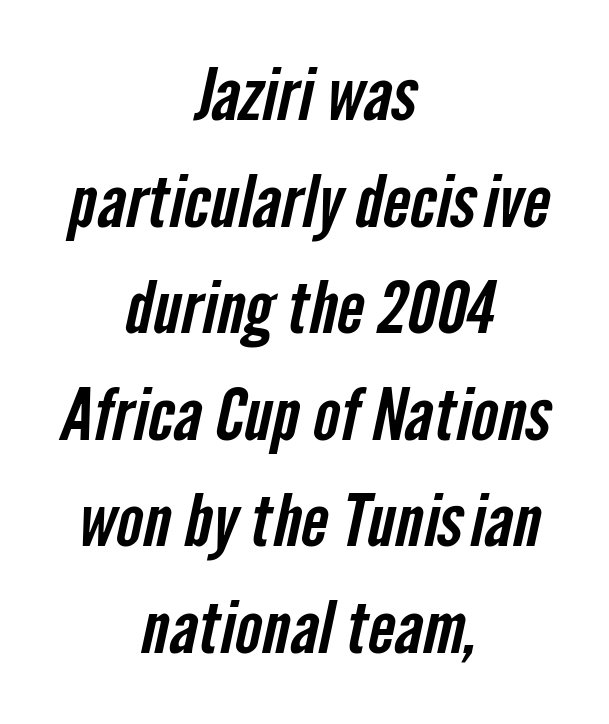
{"serif": "no", "width": "condensed", "stroke_contrast": "low", "x_height": "medium", "monospaced": "no", "underline": "no", "align": "center", "line_spacing": "normal", "line_spacing_ratio": 1.48, "letter_spacing": "normal", "letter_spacing_em": 0.0, "glyph_px": 72}
